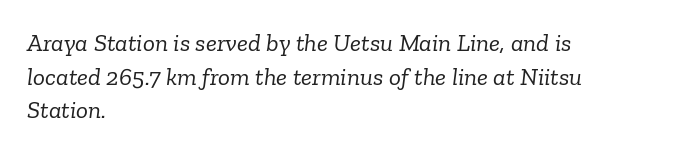
{"italic": "yes", "lean": "right", "slant_degrees": 6, "bold": "no", "underline": "no", "align": "left", "line_spacing": "normal", "line_spacing_ratio": 1.35, "letter_spacing": "normal", "letter_spacing_em": 0.0, "glyph_px": 25}
